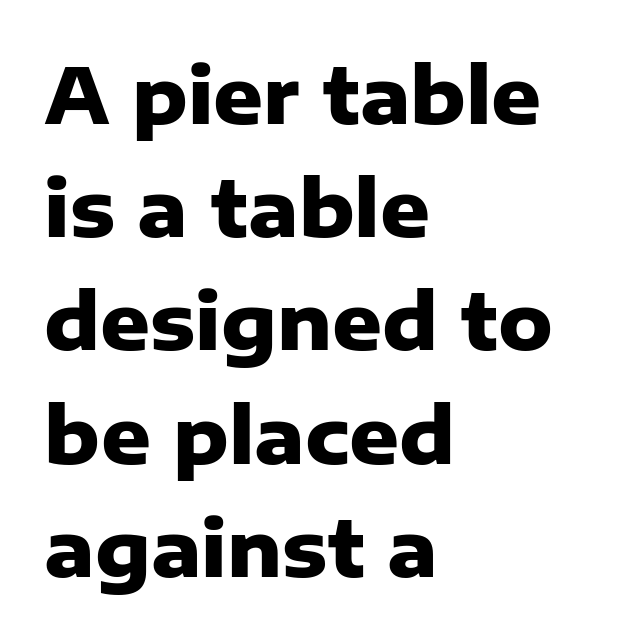
Q: Is the text bold? A: Yes.
Q: Is the text italic (slanted)? A: No, it is upright.
Q: Is the typeface a serif or a sans-serif typeface? A: Sans-serif.
Q: Is the text underlined? A: No.
Q: How is the paragraph aligned? A: Left-aligned.
Q: Is the spacing between letters normal or unusually wide? A: Normal.
Q: Is the spacing between lines tight, normal or loose? A: Normal.
Q: Width (condensed, normal, or wide)? A: Normal.
Q: Stroke contrast? A: Low.
Q: x-height? A: Medium.
Q: Monospaced? A: No.
